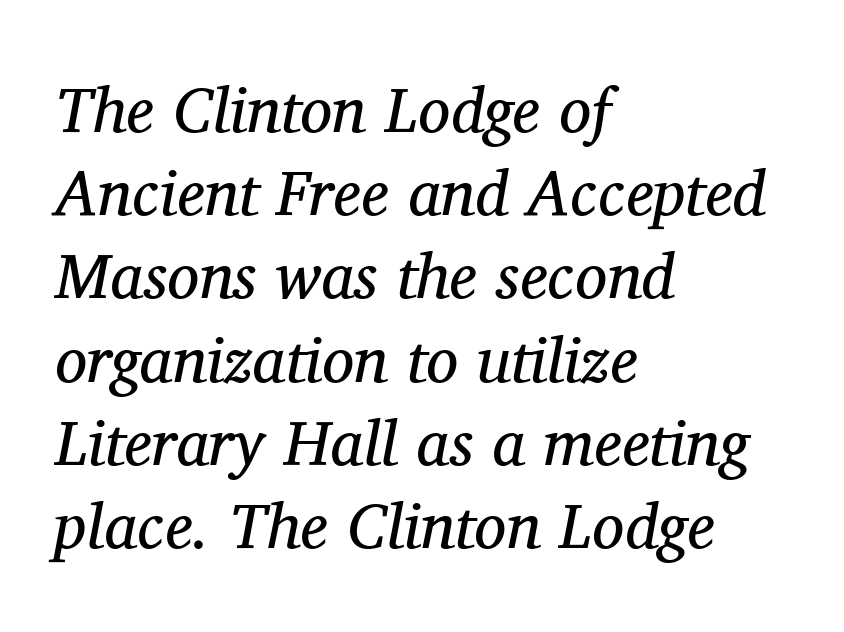
Q: Is the text bold? A: No.
Q: Is the text italic (slanted)? A: Yes, it leans right by about 11 degrees.
Q: Is the typeface a serif or a sans-serif typeface? A: Serif.
Q: Is the text underlined? A: No.
Q: How is the paragraph aligned? A: Left-aligned.
Q: Is the spacing between letters normal or unusually wide? A: Normal.
Q: Is the spacing between lines tight, normal or loose? A: Normal.
Q: Width (condensed, normal, or wide)? A: Normal.
Q: Stroke contrast? A: Medium.
Q: x-height? A: Medium.
Q: Monospaced? A: No.
